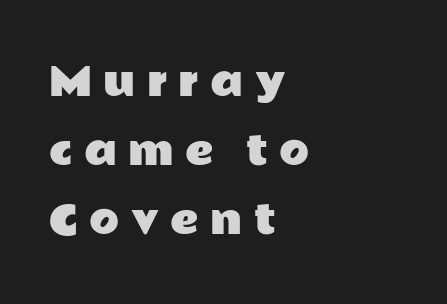
{"serif": "no", "italic": "no", "width": "wide", "stroke_contrast": "low", "x_height": "medium", "monospaced": "no", "underline": "no", "align": "left", "line_spacing_ratio": 1.77, "letter_spacing": "wide", "letter_spacing_em": 0.29, "glyph_px": 39}
